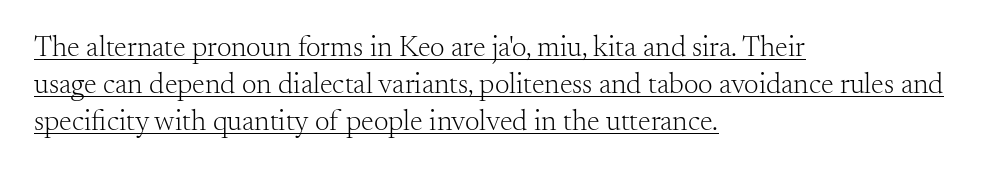
{"serif": "yes", "italic": "no", "bold": "no", "weight": "light", "width": "normal", "stroke_contrast": "medium", "x_height": "small", "monospaced": "no", "underline": "yes", "align": "left", "line_spacing": "normal", "line_spacing_ratio": 1.27, "letter_spacing": "normal", "letter_spacing_em": 0.0, "glyph_px": 29}
